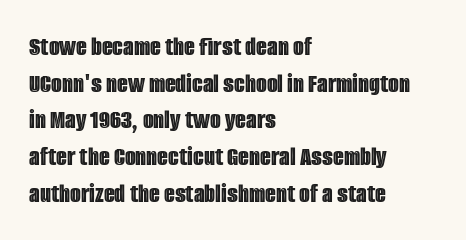
The image shows 28 px condensed type, upright; set left-aligned, normal line spacing (1.31x), normal letter spacing, not underlined; a large x-height.
